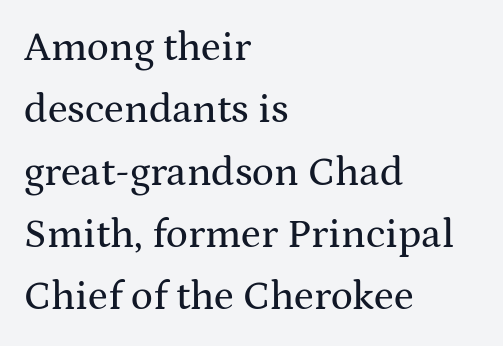
The image shows 41 px wide serif type, upright; set left-aligned, normal line spacing (1.52x), normal letter spacing, not underlined; medium stroke contrast and a medium x-height.
